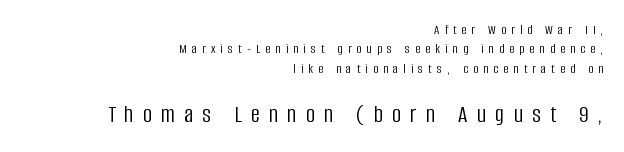
The image shows 25 px text type, upright; set right-aligned, normal line spacing (1.39x), unusually wide letter spacing (+0.37 em), not underlined; the second (bottom) block is 1.79x larger.
